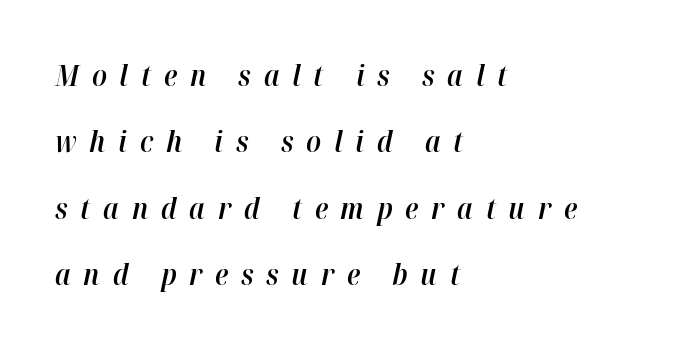
The image shows 29 px semibold type, italic (leaning right); set left-aligned, loose line spacing (2.29x), unusually wide letter spacing (+0.44 em), not underlined; high stroke contrast and a medium x-height.
